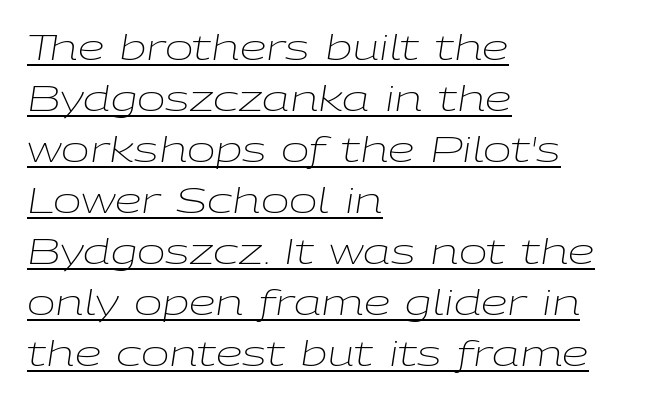
The image shows 34 px light, wide type, italic (leaning right); set left-aligned, normal line spacing (1.5x), normal letter spacing, underlined; low stroke contrast and a medium x-height.
